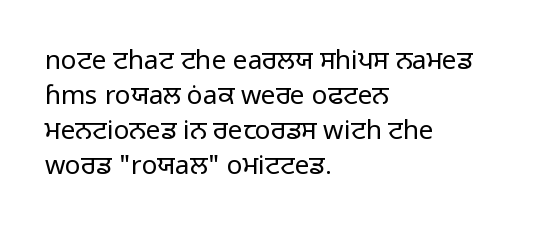
Q: Is the text bold? A: No.
Q: Is the text italic (slanted)? A: No, it is upright.
Q: Is the text underlined? A: No.
Q: How is the paragraph aligned? A: Left-aligned.
Q: Is the spacing between letters normal or unusually wide? A: Normal.
Q: Is the spacing between lines tight, normal or loose? A: Normal.
